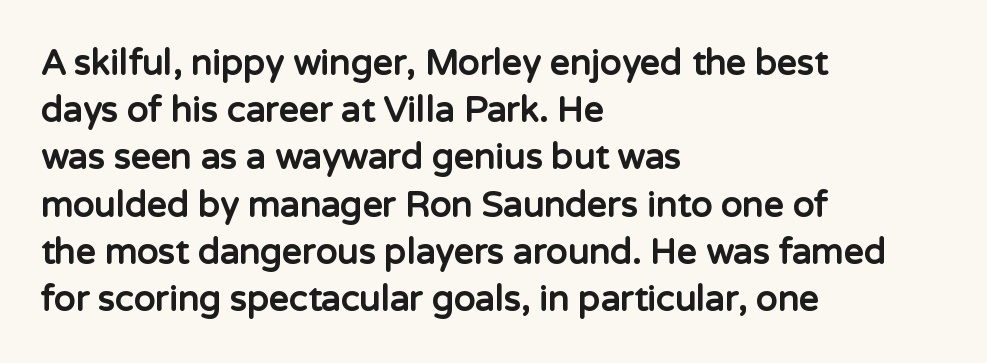
{"serif": "no", "italic": "no", "bold": "yes", "weight": "bold", "width": "normal", "stroke_contrast": "low", "x_height": "medium", "monospaced": "no", "underline": "no", "align": "left", "line_spacing": "normal", "line_spacing_ratio": 1.35, "letter_spacing": "normal", "letter_spacing_em": 0.0, "glyph_px": 35}
